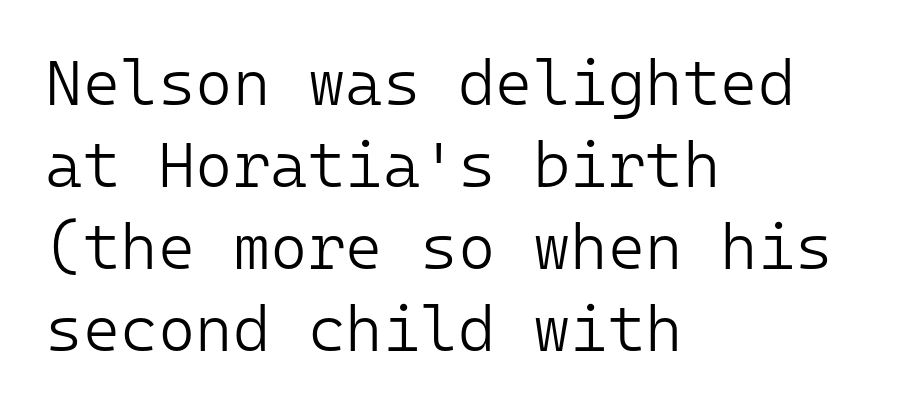
The image shows 64 px light sans-serif type, upright, monospaced; set left-aligned, normal line spacing (1.28x), normal letter spacing, not underlined; low stroke contrast and a medium x-height.
